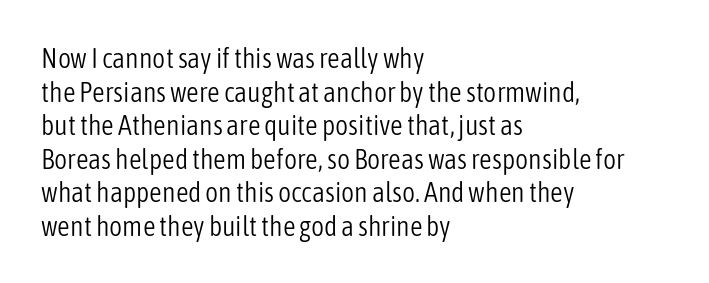
The image shows 28 px light, condensed sans-serif type, upright; set left-aligned, line spacing 1.2x, normal letter spacing, not underlined; low stroke contrast and a medium x-height.
